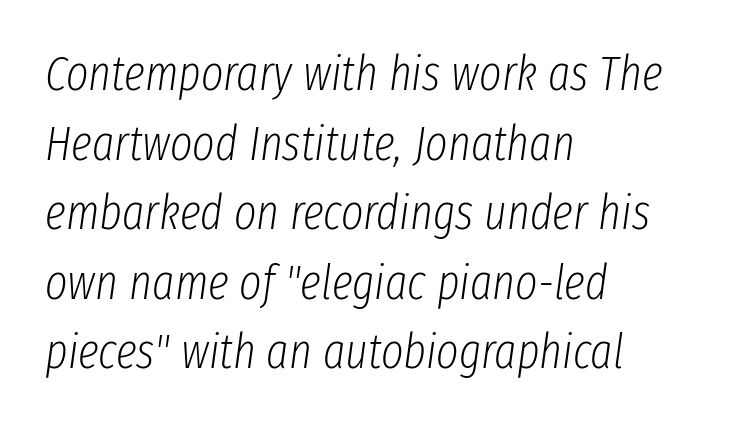
Q: Is the text bold? A: No.
Q: Is the text italic (slanted)? A: Yes, it leans right by about 8 degrees.
Q: Is the text underlined? A: No.
Q: How is the paragraph aligned? A: Left-aligned.
Q: Is the spacing between letters normal or unusually wide? A: Normal.
Q: Is the spacing between lines tight, normal or loose? A: Normal.
Q: Width (condensed, normal, or wide)? A: Condensed.
Q: Stroke contrast? A: Low.
Q: x-height? A: Medium.
Q: Monospaced? A: No.
